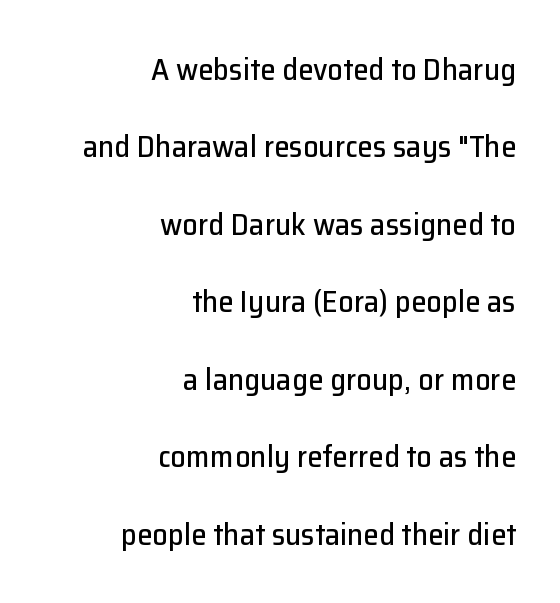
The image shows 31 px sans-serif type, upright; set right-aligned, loose line spacing (2.5x), normal letter spacing, not underlined; low stroke contrast and a medium x-height.
